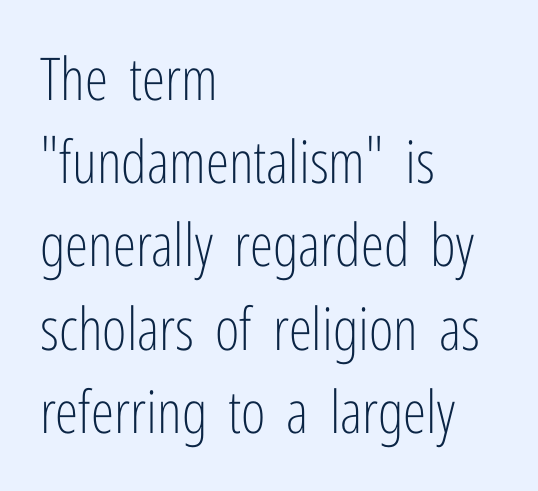
Q: Is the text bold? A: No.
Q: Is the text italic (slanted)? A: No, it is upright.
Q: Is the typeface a serif or a sans-serif typeface? A: Sans-serif.
Q: Is the text underlined? A: No.
Q: How is the paragraph aligned? A: Left-aligned.
Q: Is the spacing between letters normal or unusually wide? A: Normal.
Q: Is the spacing between lines tight, normal or loose? A: Normal.
Q: Width (condensed, normal, or wide)? A: Condensed.
Q: Stroke contrast? A: Low.
Q: x-height? A: Medium.
Q: Monospaced? A: No.
